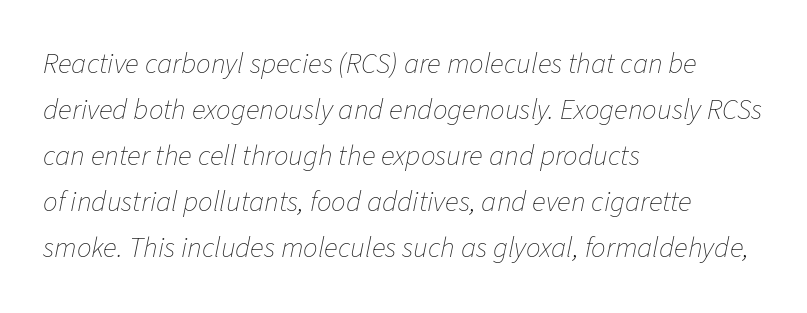
Q: Is the text bold? A: No.
Q: Is the text italic (slanted)? A: Yes, it leans right by about 11 degrees.
Q: Is the text underlined? A: No.
Q: How is the paragraph aligned? A: Left-aligned.
Q: Is the spacing between letters normal or unusually wide? A: Normal.
Q: Is the spacing between lines tight, normal or loose? A: Normal.
Q: Width (condensed, normal, or wide)? A: Normal.
Q: Stroke contrast? A: Low.
Q: x-height? A: Medium.
Q: Monospaced? A: No.
